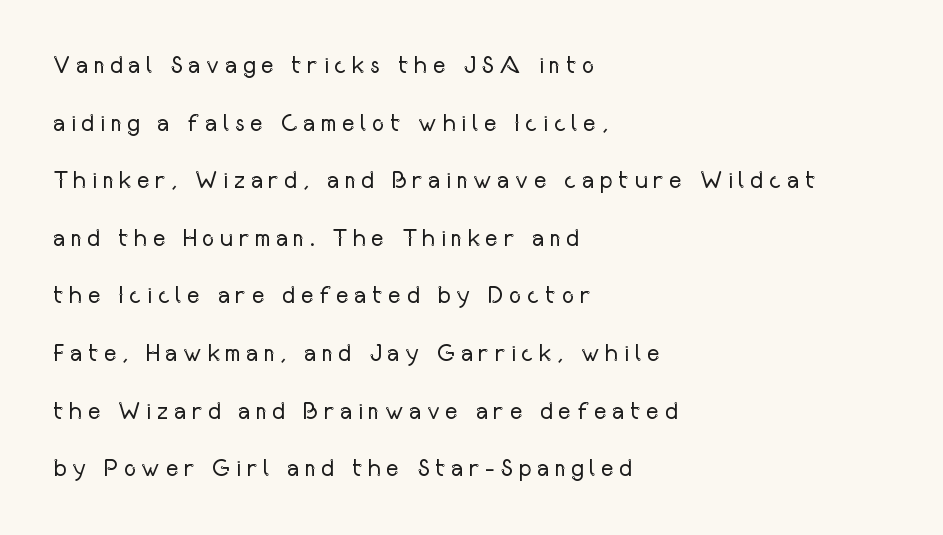
{"italic": "no", "bold": "no", "underline": "no", "align": "left", "line_spacing": "loose", "line_spacing_ratio": 2.4, "letter_spacing": "wide", "letter_spacing_em": 0.22, "glyph_px": 24}
